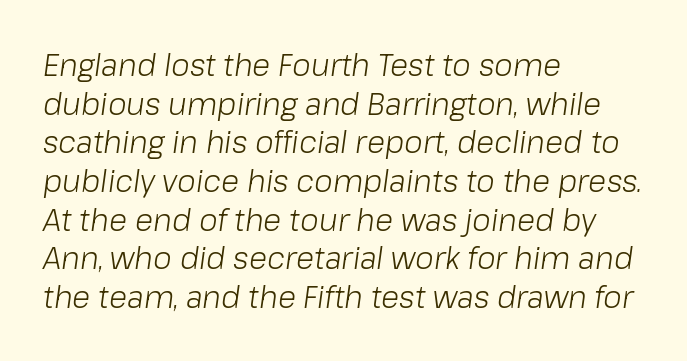
{"italic": "yes", "lean": "right", "slant_degrees": 8, "bold": "no", "weight": "light", "width": "normal", "stroke_contrast": "low", "x_height": "medium", "monospaced": "no", "underline": "no", "align": "left", "line_spacing": "normal", "line_spacing_ratio": 1.29, "letter_spacing": "normal", "letter_spacing_em": 0.0, "glyph_px": 30}
